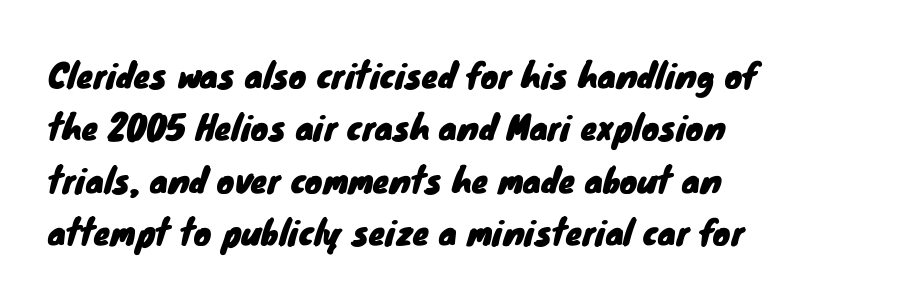
Q: Is the typeface a serif or a sans-serif typeface? A: Sans-serif.
Q: Is the text underlined? A: No.
Q: How is the paragraph aligned? A: Left-aligned.
Q: Is the spacing between letters normal or unusually wide? A: Normal.
Q: Is the spacing between lines tight, normal or loose? A: Normal.
Q: Width (condensed, normal, or wide)? A: Normal.
Q: Stroke contrast? A: Low.
Q: x-height? A: Small.
Q: Monospaced? A: No.
